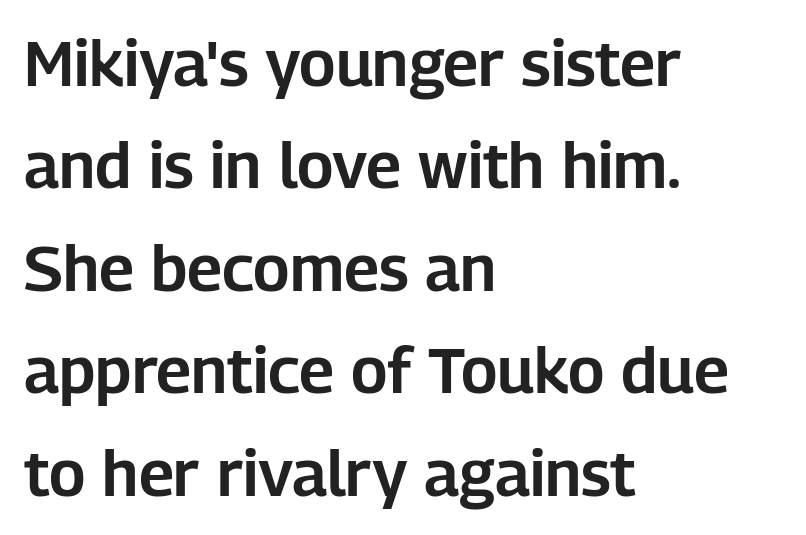
The image shows 64 px sans-serif type, upright; set left-aligned, normal line spacing (1.6x), normal letter spacing, not underlined; low stroke contrast and a medium x-height.
